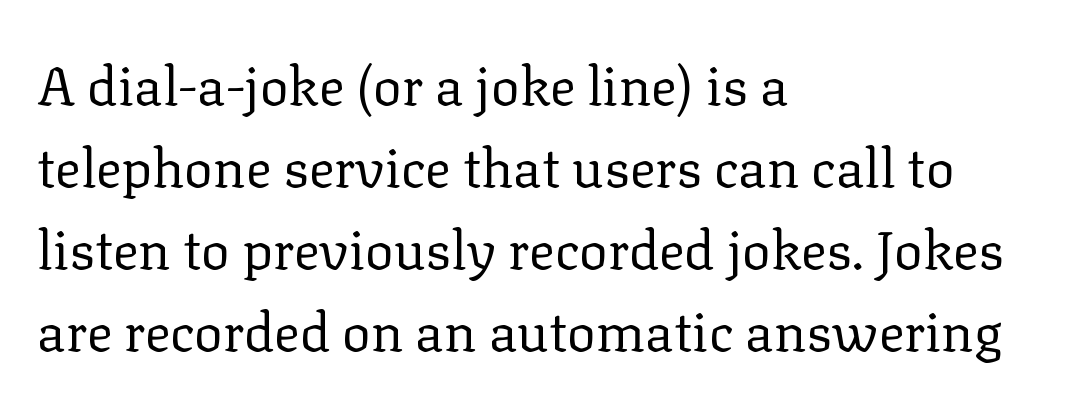
Q: Is the text bold? A: No.
Q: Is the text italic (slanted)? A: No, it is upright.
Q: Is the typeface a serif or a sans-serif typeface? A: Serif.
Q: Is the text underlined? A: No.
Q: How is the paragraph aligned? A: Left-aligned.
Q: Is the spacing between letters normal or unusually wide? A: Normal.
Q: Is the spacing between lines tight, normal or loose? A: Normal.
Q: Width (condensed, normal, or wide)? A: Normal.
Q: Stroke contrast? A: Low.
Q: x-height? A: Medium.
Q: Monospaced? A: No.
